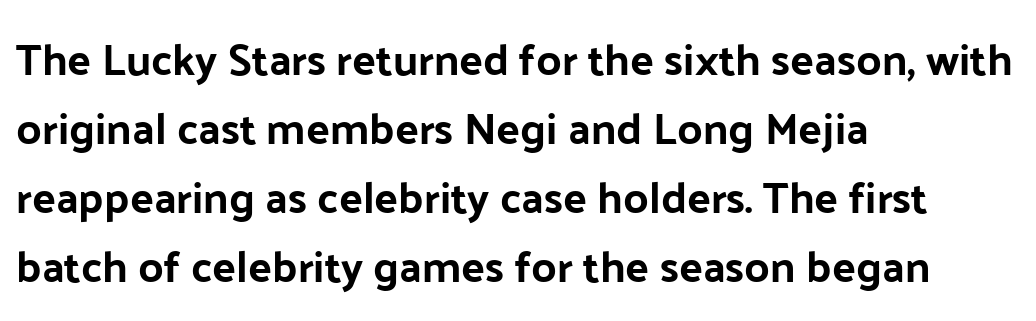
Q: Is the text bold? A: Yes.
Q: Is the text italic (slanted)? A: No, it is upright.
Q: Is the typeface a serif or a sans-serif typeface? A: Sans-serif.
Q: Is the text underlined? A: No.
Q: How is the paragraph aligned? A: Left-aligned.
Q: Is the spacing between letters normal or unusually wide? A: Normal.
Q: Is the spacing between lines tight, normal or loose? A: Normal.
Q: Width (condensed, normal, or wide)? A: Normal.
Q: Stroke contrast? A: Low.
Q: x-height? A: Medium.
Q: Monospaced? A: No.
